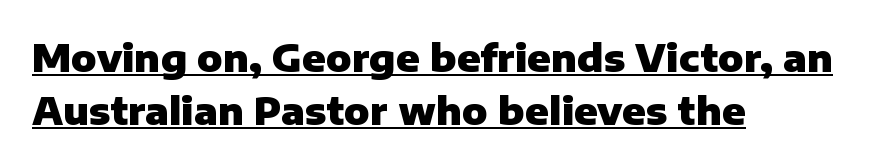
The image shows 38 px heavy sans-serif type, upright; set left-aligned, normal line spacing (1.4x), normal letter spacing, underlined; low stroke contrast and a medium x-height.
